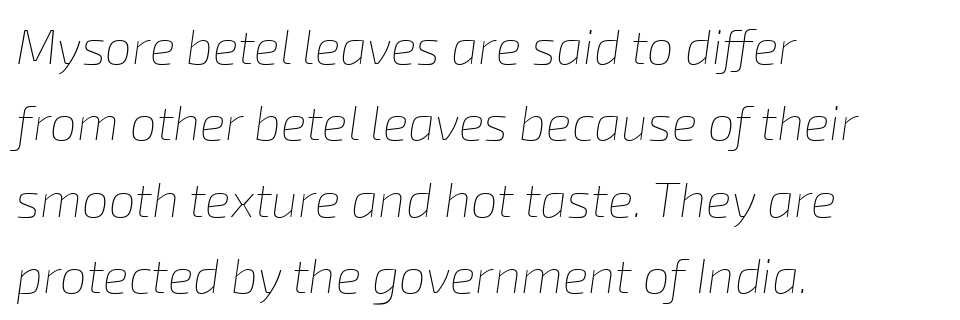
Stems here are at most as thick as an everyday book face. The specimen reads as italic at a glance. The line texture is even and compact thanks to regular tracking. Spacing verdict: proportional, widths tailored to each character.
